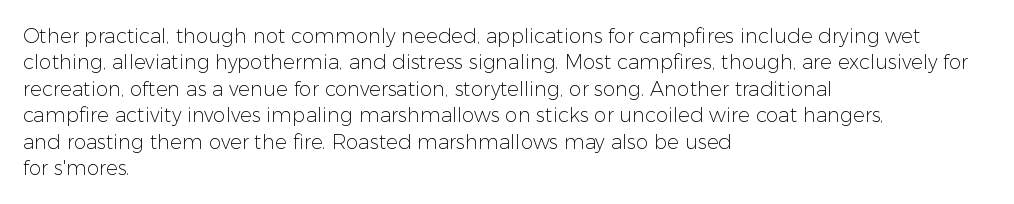
Characters remain perfectly vertical along every line. Rows of type keep a routine distance in the vertical direction. The face looks like a standard text weight, possibly lighter. Letter spacing: default. Each row of text sits above clean, open space.
